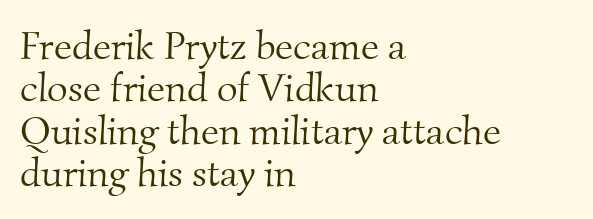
Proportional: the letters do not fall into vertical columns. Type style note: has serifs. These lines huddle together more closely than default settings would place them. The horizontal fit of the characters is conventional and even.
